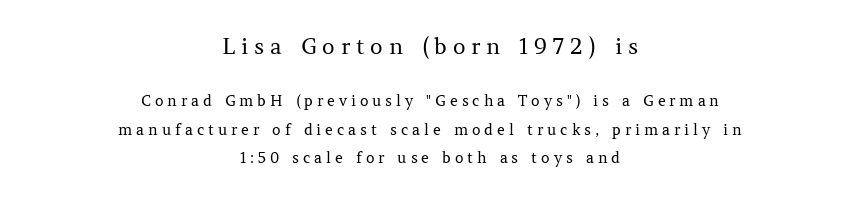
The image shows 22 px text type, upright; set centered, line spacing 1.89x, unusually wide letter spacing (+0.26 em), not underlined; the first (top) block is 1.47x larger.
